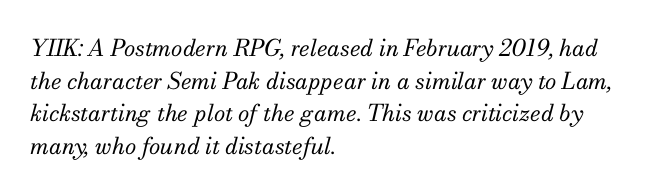
The image shows 23 px text type, italic (leaning right); set left-aligned, normal line spacing (1.42x), normal letter spacing, not underlined.
